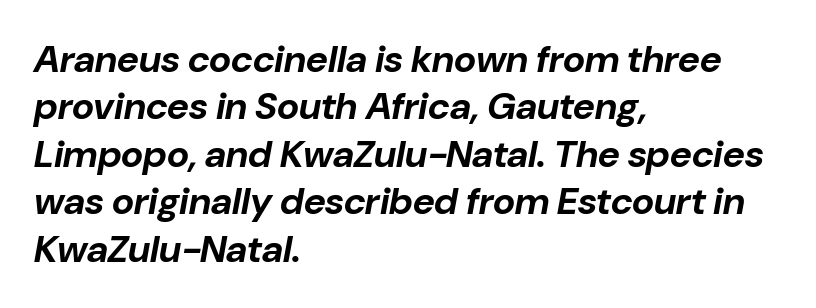
What stands out about the letter spacing? Nothing — it is the standard amount. Layout note: lines flush left. Only glyphs here, with clear space below each row. Regarding leading, the lines here are spaced in the standard way. This sample has the flowing, uneven cadence of proportional lettering.
